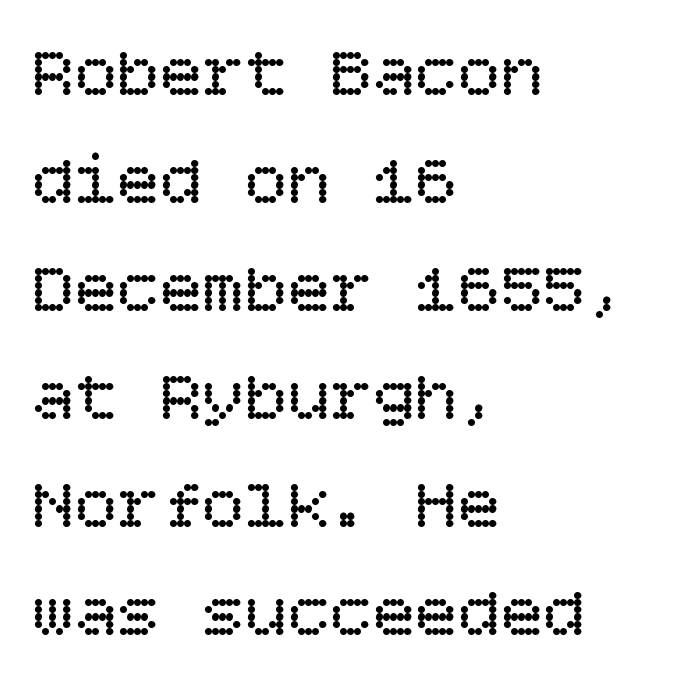
The lines sit at an ordinary, default distance from one another. Is there any slant? The stems are plumb. A clean baseline with only descenders dipping below it. Which margin do the lines hug? The left one — the right edge is uneven. The face used here is rendered with its standard letterfit. Compared with a typical body face, this is equally light or lighter still.
